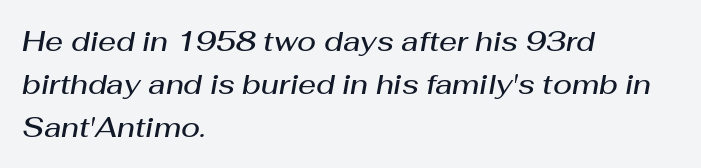
These lines are set flush left with a ragged right edge. Quick note: underline off. A somewhat darkened texture: the type is semibold rather than bold. Leading: standard. The passage shown leans; its letterforms are oblique.
